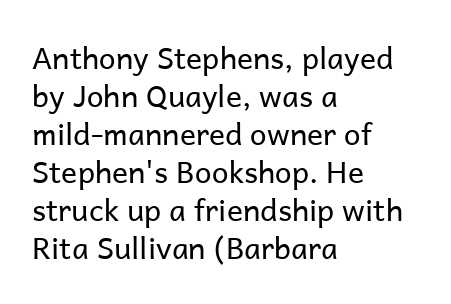
The image shows 30 px regular-weight sans-serif type, upright; set left-aligned, normal line spacing (1.27x), normal letter spacing, not underlined; low stroke contrast and a medium x-height.
